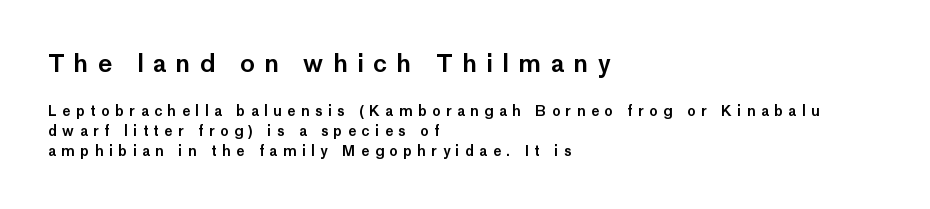
Students, note that the glyphs here are deliberately spaced far apart. Each new line begins a customary step beneath the previous one. The composition opens big and finishes small. The letters stand straight up with perfectly vertical stems.
